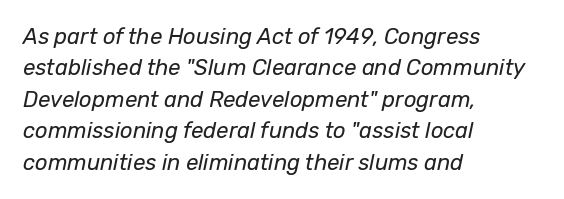
{"italic": "yes", "lean": "right", "slant_degrees": 12, "bold": "no", "underline": "no", "align": "left", "line_spacing": "normal", "line_spacing_ratio": 1.43, "letter_spacing": "normal", "letter_spacing_em": 0.0, "glyph_px": 22}
